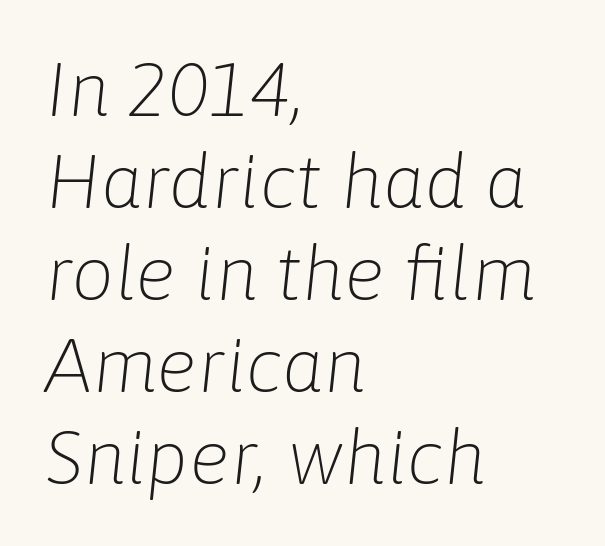
{"italic": "yes", "lean": "right", "slant_degrees": 6, "bold": "no", "weight": "light", "width": "normal", "stroke_contrast": "low", "x_height": "medium", "monospaced": "no", "underline": "no", "align": "left", "line_spacing_ratio": 1.21, "letter_spacing": "normal", "letter_spacing_em": 0.0, "glyph_px": 76}
